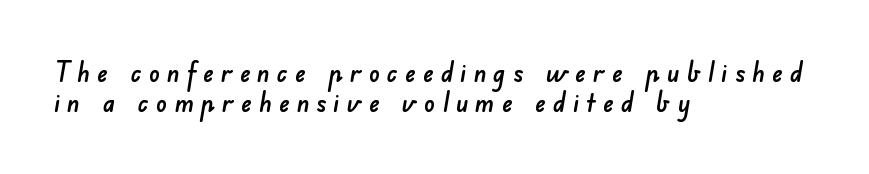
The image shows 27 px text type; set left-aligned, tight line spacing (1.12x), unusually wide letter spacing (+0.26 em), not underlined.
